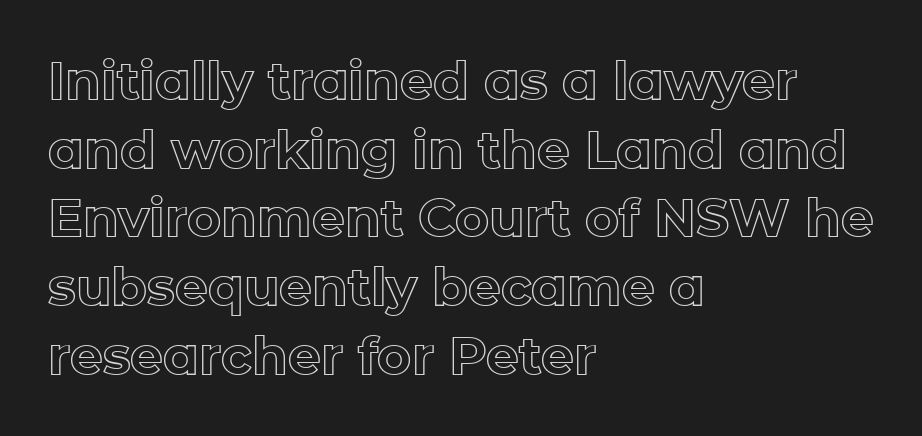
Reading down the block, your eye returns to a fixed left position each line. Spacing verdict: proportional, widths tailored to each character. What's the leading like? Ordinary, nothing unusual. Spacing between characters is what you'd get straight out of the box. Plain, unruled lines of type. The letters stand straight up with perfectly vertical stems.
